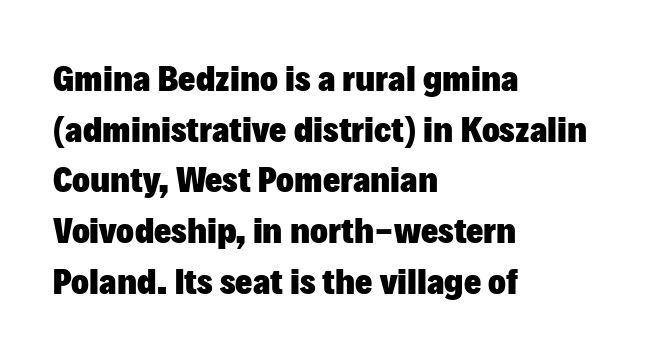
The image shows 37 px heavy sans-serif type, upright; set left-aligned, normal line spacing (1.37x), normal letter spacing, not underlined; low stroke contrast and a medium x-height.
